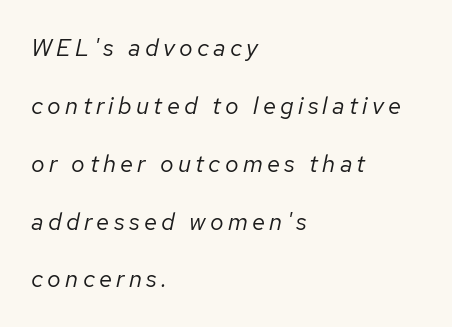
The image shows 24 px text type, italic (leaning right); set left-aligned, loose line spacing (2.41x), not underlined.
